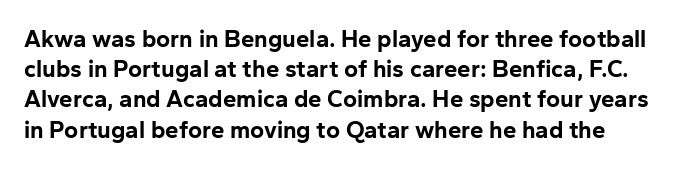
The image shows 24 px bold type, upright; set normal line spacing (1.26x), normal letter spacing, not underlined.
